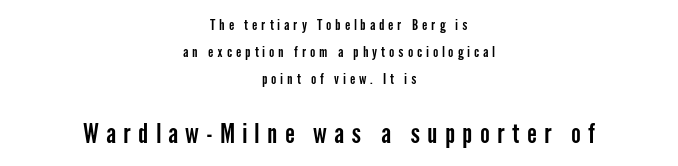
The image shows 26 px text type, upright; set centered, loose line spacing (1.93x), unusually wide letter spacing (+0.28 em), not underlined; the second (bottom) block is 1.86x larger.
